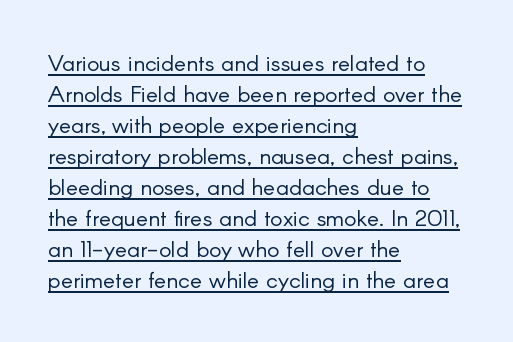
The image shows 23 px text type, upright; set left-aligned, normal line spacing (1.35x), normal letter spacing, underlined.
